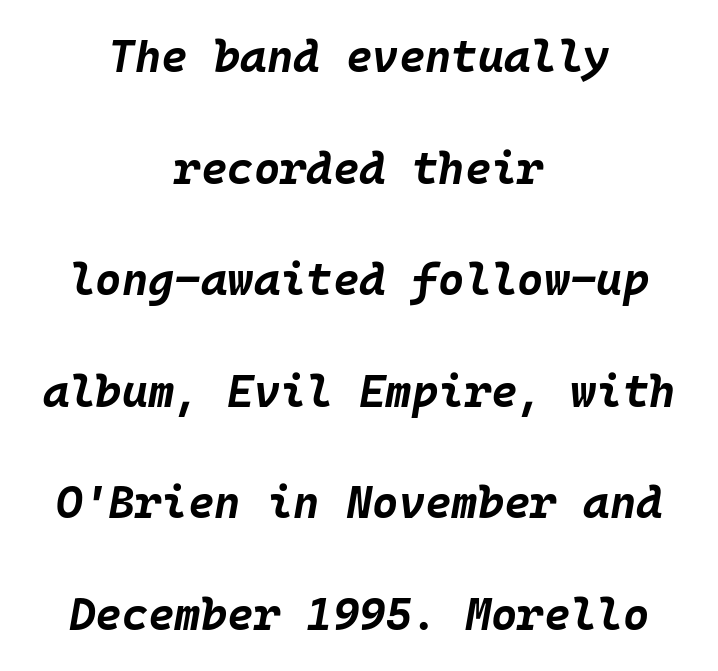
The image shows 45 px bold type, italic (leaning right), monospaced; set centered, loose line spacing (2.48x), normal letter spacing, not underlined; low stroke contrast and a large x-height.
